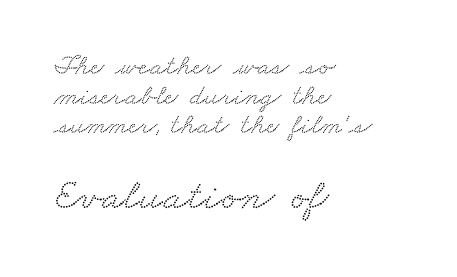
The image shows 44 px wide serif type; set left-aligned, tight line spacing (1.02x), normal letter spacing, not underlined; the second (bottom) block is 1.52x larger; medium stroke contrast and a small x-height.
